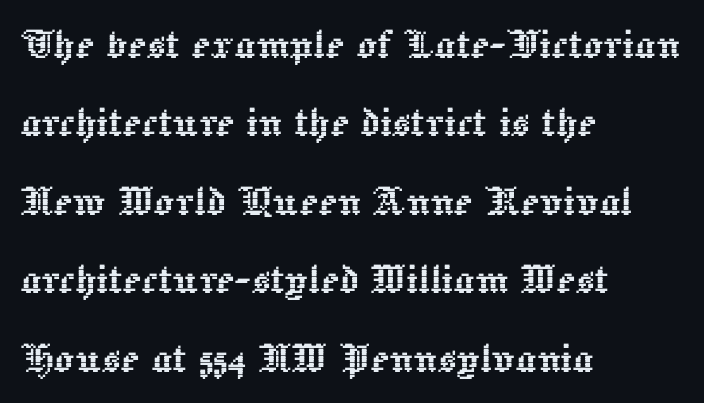
Q: Is the text italic (slanted)? A: No, it is upright.
Q: Is the text underlined? A: No.
Q: How is the paragraph aligned? A: Left-aligned.
Q: Is the spacing between letters normal or unusually wide? A: Normal.
Q: Is the spacing between lines tight, normal or loose? A: Normal.
Q: Width (condensed, normal, or wide)? A: Normal.
Q: x-height? A: Medium.
Q: Monospaced? A: No.
